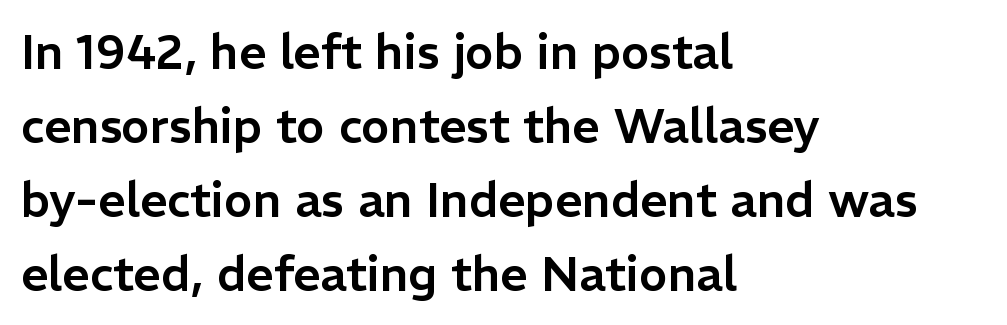
Q: Is the text italic (slanted)? A: No, it is upright.
Q: Is the typeface a serif or a sans-serif typeface? A: Sans-serif.
Q: Is the text underlined? A: No.
Q: How is the paragraph aligned? A: Left-aligned.
Q: Is the spacing between letters normal or unusually wide? A: Normal.
Q: Is the spacing between lines tight, normal or loose? A: Normal.
Q: Width (condensed, normal, or wide)? A: Normal.
Q: Stroke contrast? A: Low.
Q: x-height? A: Medium.
Q: Monospaced? A: No.
